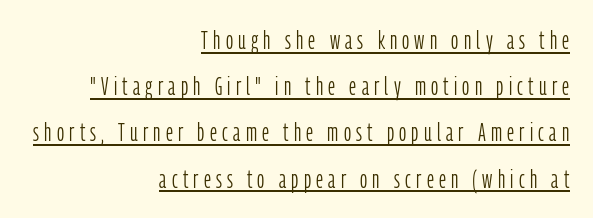
Q: Is the text bold? A: No.
Q: Is the text italic (slanted)? A: No, it is upright.
Q: Is the text underlined? A: Yes.
Q: How is the paragraph aligned? A: Right-aligned.
Q: Is the spacing between letters normal or unusually wide? A: Unusually wide.
